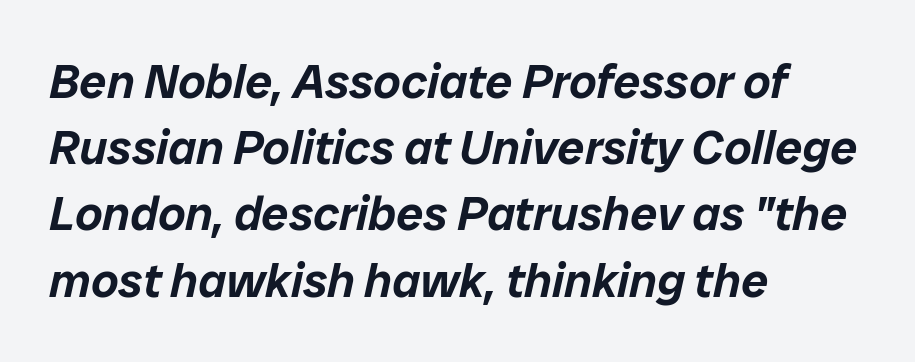
Q: Is the text italic (slanted)? A: Yes, it leans right by about 12 degrees.
Q: Is the text underlined? A: No.
Q: How is the paragraph aligned? A: Left-aligned.
Q: Is the spacing between letters normal or unusually wide? A: Normal.
Q: Is the spacing between lines tight, normal or loose? A: Normal.
Q: Width (condensed, normal, or wide)? A: Normal.
Q: Stroke contrast? A: Low.
Q: x-height? A: Medium.
Q: Monospaced? A: No.
